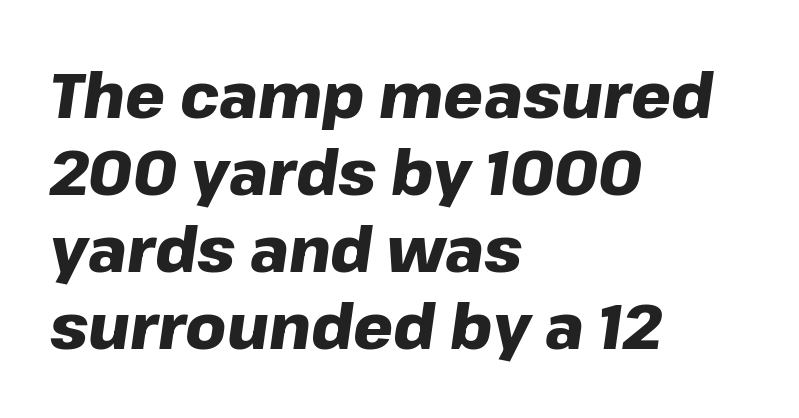
The image shows 63 px heavy type, italic (leaning right); set left-aligned, line spacing 1.22x, normal letter spacing, not underlined; low stroke contrast and a medium x-height.
